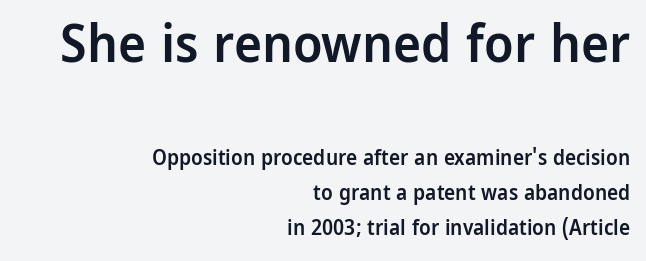
Q: Is the text bold? A: Semi-bold.
Q: Is the text italic (slanted)? A: No, it is upright.
Q: Is the typeface a serif or a sans-serif typeface? A: Sans-serif.
Q: Is the text underlined? A: No.
Q: How is the paragraph aligned? A: Right-aligned.
Q: Is the spacing between letters normal or unusually wide? A: Normal.
Q: Is the spacing between lines tight, normal or loose? A: Normal.
Q: Which block of text is set in a larger size, the first (top) or the second (bottom)? A: The first (top) one.
Q: Width (condensed, normal, or wide)? A: Normal.
Q: Stroke contrast? A: Low.
Q: x-height? A: Medium.
Q: Monospaced? A: No.
